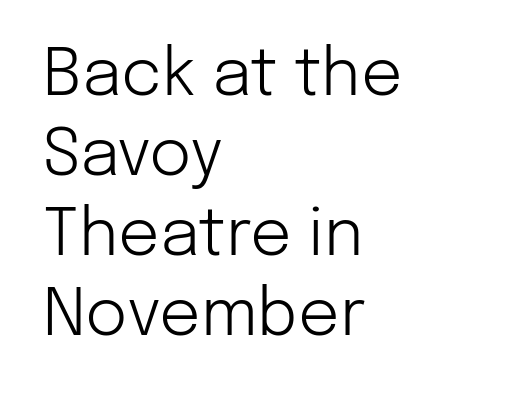
The gaps between neighbouring characters are ordinary and unremarkable. Letterform terminals end flat and unadorned throughout the passage. Varying glyph widths throughout — classic text-font behaviour. The characters are drawn with everyday or finer stroke widths.
